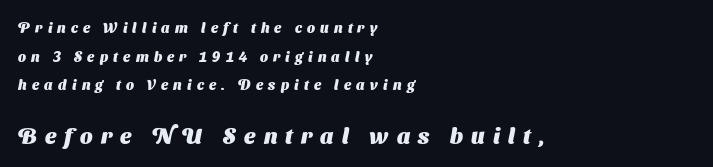
The image shows 22 px bold type; set left-aligned, loose line spacing (2.04x), unusually wide letter spacing (+0.37 em), not underlined; the second (bottom) block is 1.57x larger.
